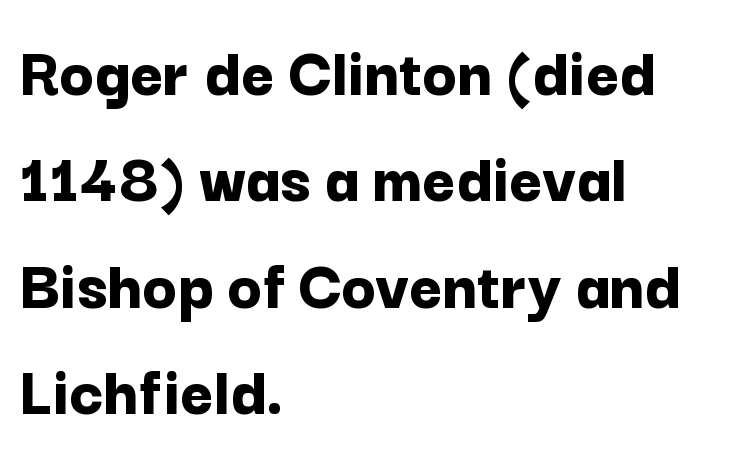
The image shows 71 px bold sans-serif type, upright; set left-aligned, normal line spacing (1.5x), normal letter spacing, not underlined; low stroke contrast and a medium x-height.
